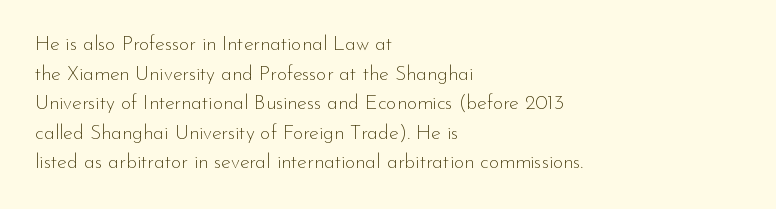
{"italic": "no", "bold": "no", "underline": "no", "align": "left", "line_spacing": "normal", "line_spacing_ratio": 1.48, "letter_spacing": "normal", "letter_spacing_em": 0.0, "glyph_px": 20}
